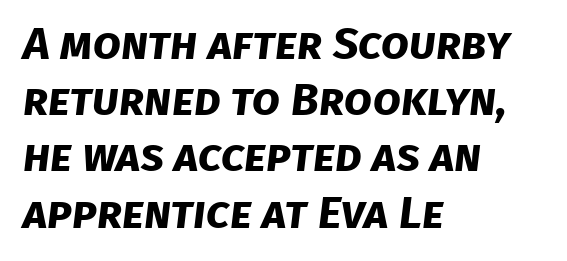
Type style note: lacks serifs. The space directly below the letters is spotless. Heft: maximum for text — a bold. If you drew a ruler down the left edge, every line would touch it. What's the leading like? Ordinary, nothing unusual.
